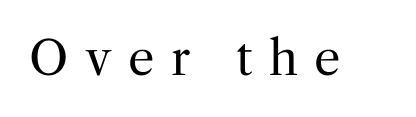
Looks like regular typesetting: each glyph gets only the width it needs. Is there any slant? The stems are plumb. This sample uses expanded letter spacing, leaving extra air between glyphs. The passage shown is not bold in any degree. Descender tails drop into unmarked territory. Examine the stroke ends and you'll spot serifs.
